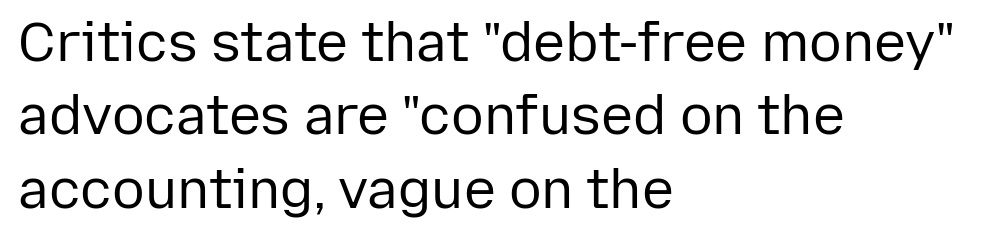
Q: Is the text bold? A: No.
Q: Is the text italic (slanted)? A: No, it is upright.
Q: Is the typeface a serif or a sans-serif typeface? A: Sans-serif.
Q: Is the text underlined? A: No.
Q: How is the paragraph aligned? A: Left-aligned.
Q: Is the spacing between letters normal or unusually wide? A: Normal.
Q: Is the spacing between lines tight, normal or loose? A: Normal.
Q: Width (condensed, normal, or wide)? A: Normal.
Q: Stroke contrast? A: Low.
Q: x-height? A: Medium.
Q: Monospaced? A: No.
